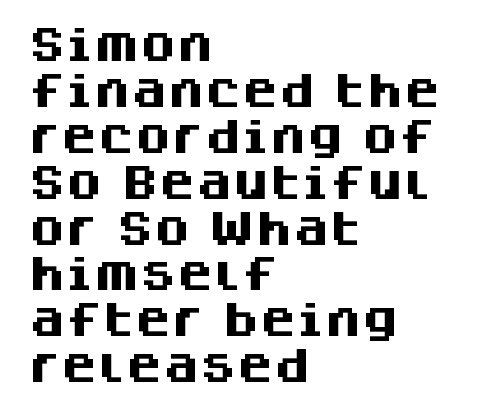
{"serif": "no", "italic": "no", "bold": "yes", "weight": "heavy", "width": "normal", "stroke_contrast": "medium", "x_height": "large", "monospaced": "no", "underline": "no", "align": "left", "line_spacing_ratio": 1.24, "letter_spacing": "normal", "letter_spacing_em": 0.0, "glyph_px": 37}
